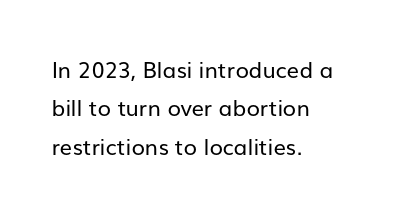
{"italic": "no", "bold": "no", "underline": "no", "align": "left", "line_spacing_ratio": 1.74, "letter_spacing": "normal", "letter_spacing_em": 0.0, "glyph_px": 22}
